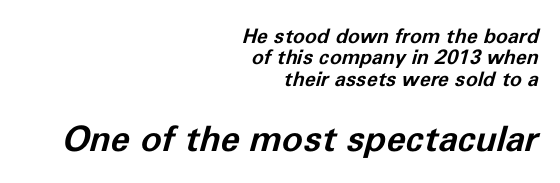
{"italic": "yes", "lean": "right", "slant_degrees": 11, "bold": "yes", "weight": "bold", "width": "normal", "stroke_contrast": "low", "x_height": "medium", "monospaced": "no", "underline": "no", "align": "right", "line_spacing": "tight", "line_spacing_ratio": 1.07, "letter_spacing": "normal", "letter_spacing_em": 0.0, "larger_block": "second", "size_ratio": 1.75, "glyph_px": 35}
